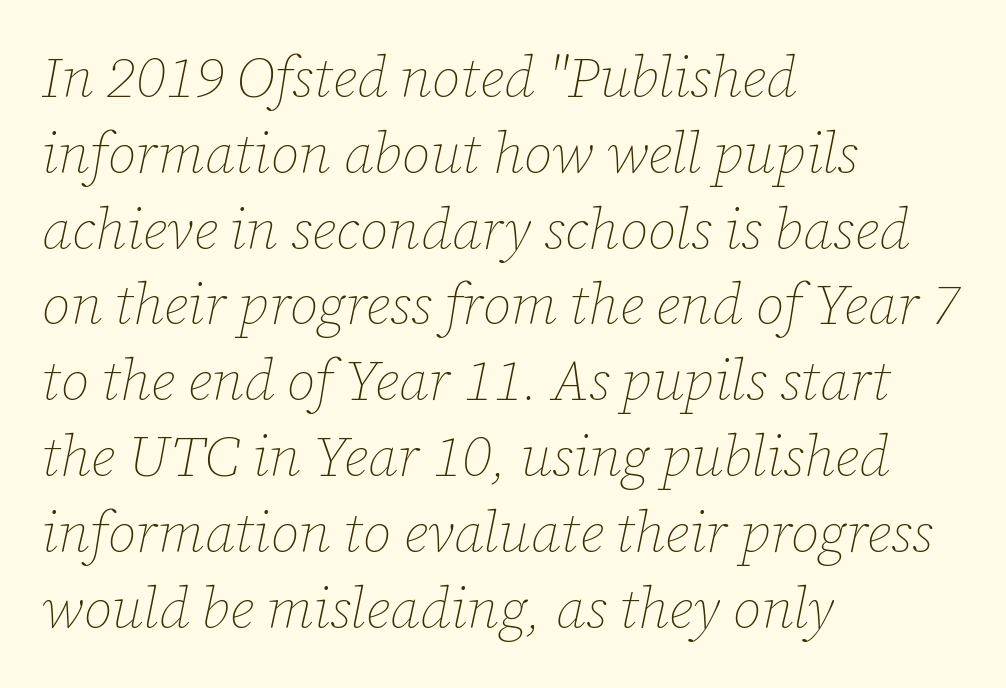
{"italic": "yes", "lean": "right", "slant_degrees": 12, "bold": "no", "weight": "thin", "width": "normal", "stroke_contrast": "low", "x_height": "medium", "monospaced": "no", "underline": "no", "align": "left", "line_spacing": "normal", "line_spacing_ratio": 1.33, "letter_spacing": "normal", "letter_spacing_em": 0.0, "glyph_px": 57}
